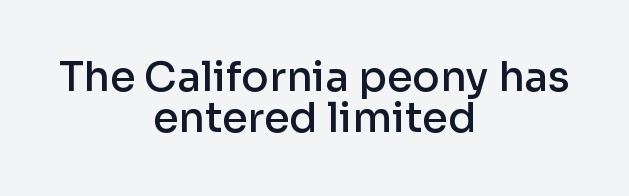
Q: Is the text bold? A: Semi-bold.
Q: Is the text italic (slanted)? A: No, it is upright.
Q: Is the typeface a serif or a sans-serif typeface? A: Sans-serif.
Q: Is the text underlined? A: No.
Q: How is the paragraph aligned? A: Centered.
Q: Is the spacing between letters normal or unusually wide? A: Normal.
Q: Is the spacing between lines tight, normal or loose? A: Tight.
Q: Width (condensed, normal, or wide)? A: Normal.
Q: Stroke contrast? A: Low.
Q: x-height? A: Medium.
Q: Monospaced? A: No.
